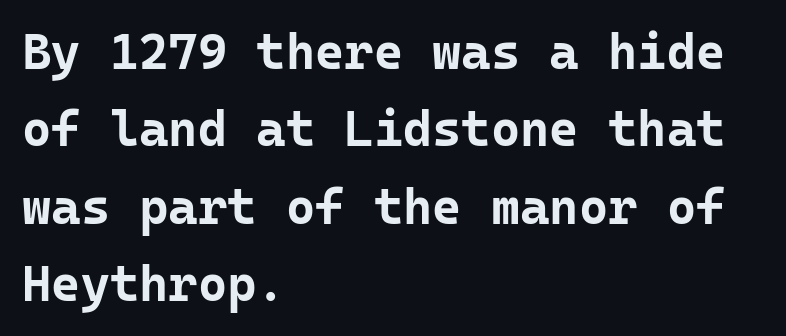
Q: Is the text bold? A: Yes.
Q: Is the text italic (slanted)? A: No, it is upright.
Q: Is the typeface a serif or a sans-serif typeface? A: Sans-serif.
Q: Is the text underlined? A: No.
Q: How is the paragraph aligned? A: Left-aligned.
Q: Is the spacing between letters normal or unusually wide? A: Normal.
Q: Is the spacing between lines tight, normal or loose? A: Normal.
Q: Width (condensed, normal, or wide)? A: Normal.
Q: Stroke contrast? A: Low.
Q: x-height? A: Medium.
Q: Monospaced? A: Yes.
